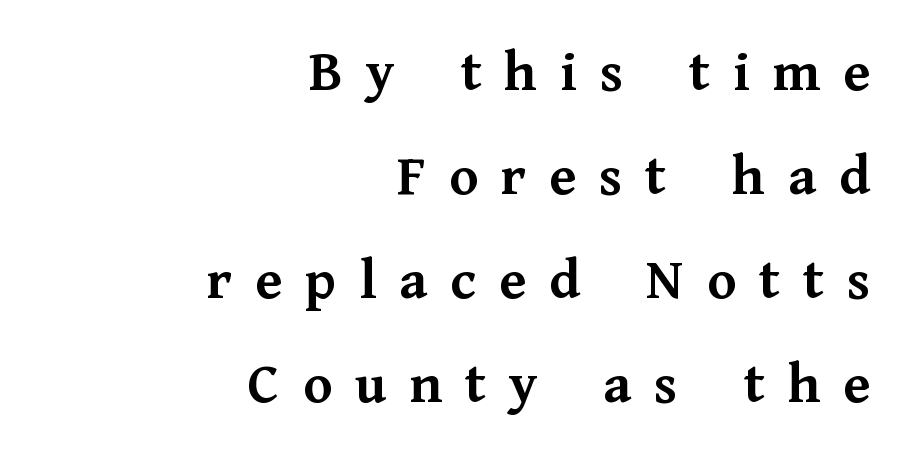
Q: Is the text bold? A: Yes.
Q: Is the text italic (slanted)? A: No, it is upright.
Q: Is the typeface a serif or a sans-serif typeface? A: Serif.
Q: Is the text underlined? A: No.
Q: How is the paragraph aligned? A: Right-aligned.
Q: Is the spacing between letters normal or unusually wide? A: Unusually wide.
Q: Width (condensed, normal, or wide)? A: Normal.
Q: Stroke contrast? A: Medium.
Q: x-height? A: Medium.
Q: Monospaced? A: No.
